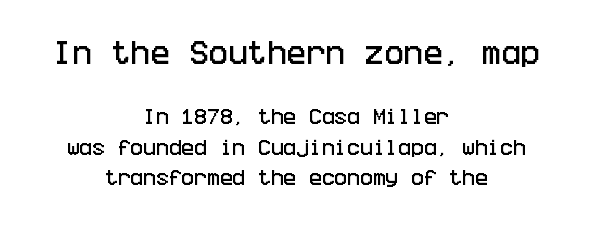
Unlike italic type, these characters show no tilt at all. Reading down the block, each line starts at a different indent, mirrored at its end. Larger block? The one above; the one below is distinctly smaller. No word sits above an underline.
